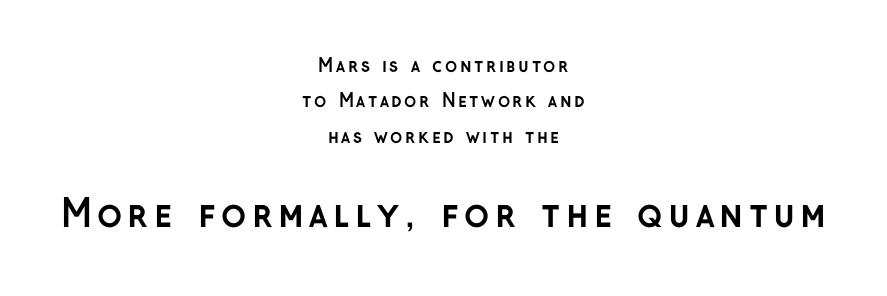
The image shows 37 px semibold sans-serif type, upright; set centered, loose line spacing (1.97x), not underlined; the second (bottom) block is 2.06x larger; low stroke contrast and a medium x-height.
